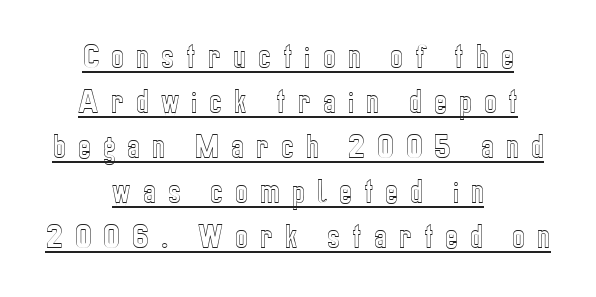
{"italic": "no", "underline": "yes", "align": "center", "line_spacing": "normal", "line_spacing_ratio": 1.67, "letter_spacing": "wide", "letter_spacing_em": 0.45, "glyph_px": 27}
